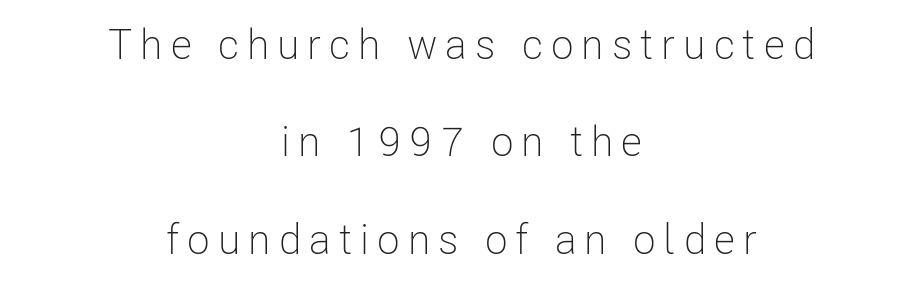
{"serif": "no", "italic": "no", "bold": "no", "weight": "light", "width": "condensed", "stroke_contrast": "low", "x_height": "medium", "monospaced": "no", "underline": "no", "align": "center", "line_spacing": "loose", "line_spacing_ratio": 2.32, "glyph_px": 42}
